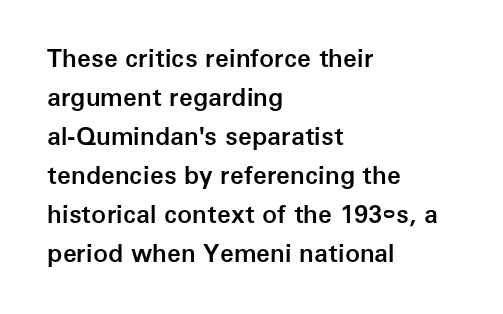
{"italic": "no", "bold": "semi", "underline": "no", "align": "left", "line_spacing": "normal", "line_spacing_ratio": 1.56, "letter_spacing": "normal", "letter_spacing_em": 0.0, "glyph_px": 25}
